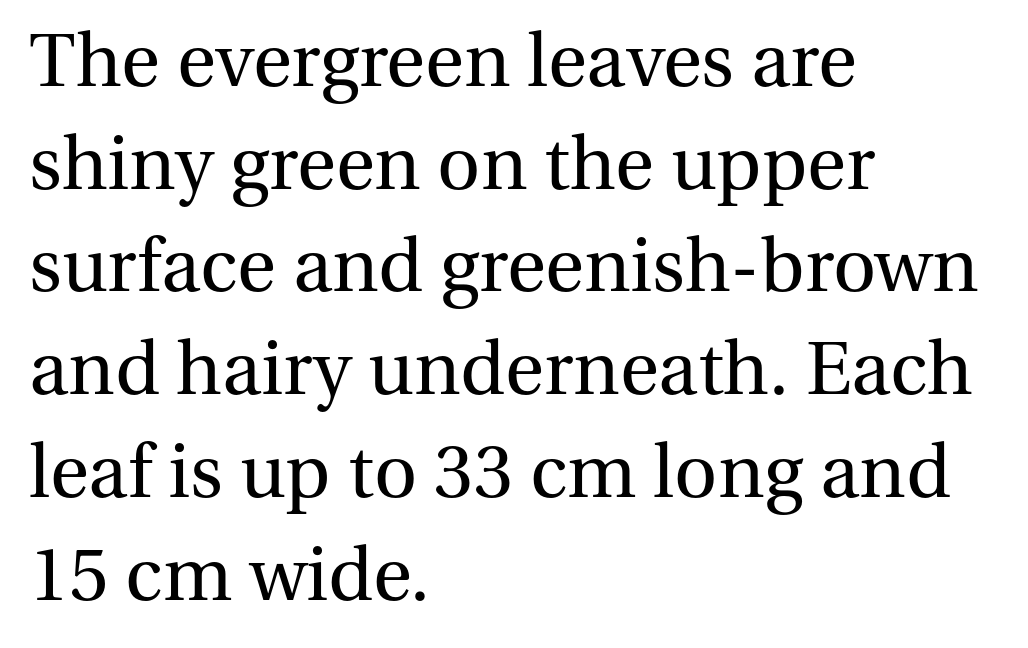
Q: Is the text bold? A: No.
Q: Is the text italic (slanted)? A: No, it is upright.
Q: Is the typeface a serif or a sans-serif typeface? A: Serif.
Q: Is the text underlined? A: No.
Q: How is the paragraph aligned? A: Left-aligned.
Q: Is the spacing between letters normal or unusually wide? A: Normal.
Q: Is the spacing between lines tight, normal or loose? A: Normal.
Q: Width (condensed, normal, or wide)? A: Normal.
Q: Stroke contrast? A: Medium.
Q: x-height? A: Medium.
Q: Monospaced? A: No.
